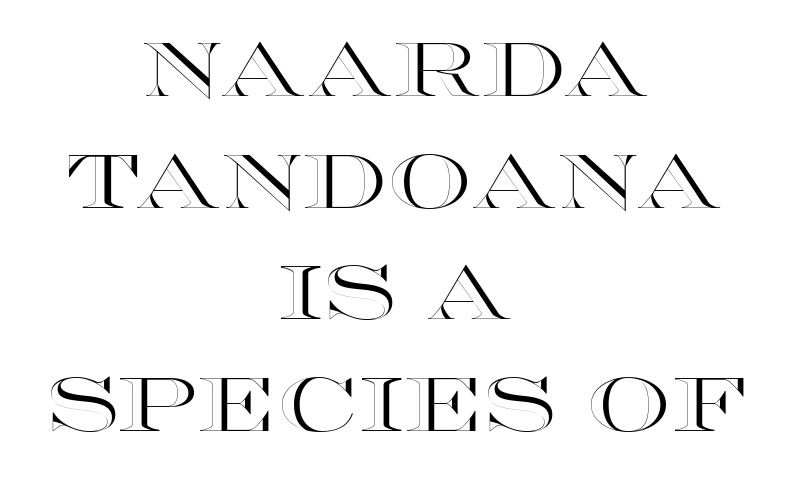
The image shows 75 px wide type, upright; set centered, normal line spacing (1.49x), normal letter spacing, not underlined; a large x-height.
